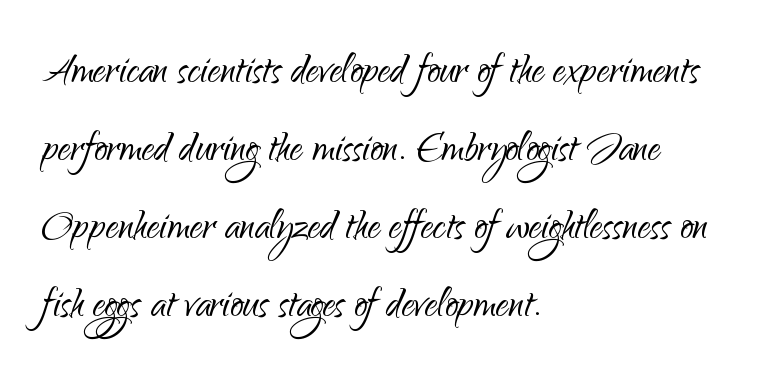
The strokes are not fattened; the text isn't bold. Here the glyphs are tracked normally, forming tight word shapes. These lines are set flush left with a ragged right edge. The passage shown is typed in a proportional face where columns would drift. The glyphs are unaccompanied by any horizontal stroke below them.
